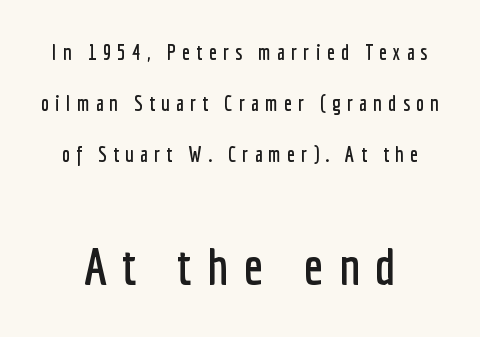
{"serif": "no", "italic": "no", "width": "condensed", "stroke_contrast": "low", "x_height": "medium", "monospaced": "no", "underline": "no", "line_spacing": "loose", "line_spacing_ratio": 2.44, "letter_spacing": "wide", "letter_spacing_em": 0.29, "larger_block": "second", "size_ratio": 2.48, "glyph_px": 52}
